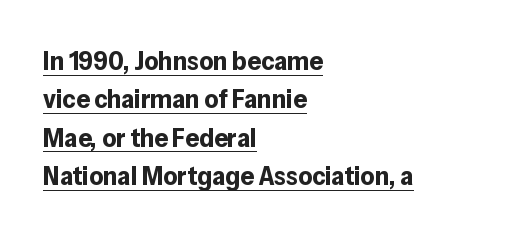
Q: Is the text bold? A: Yes.
Q: Is the text italic (slanted)? A: No, it is upright.
Q: Is the text underlined? A: Yes.
Q: How is the paragraph aligned? A: Left-aligned.
Q: Is the spacing between letters normal or unusually wide? A: Normal.
Q: Is the spacing between lines tight, normal or loose? A: Normal.
